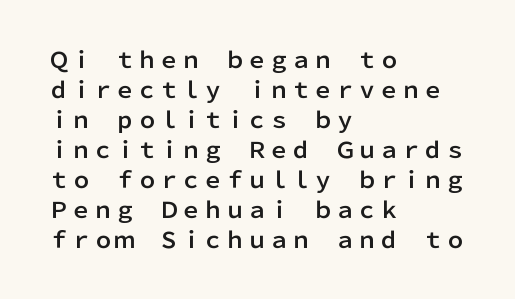
Q: Is the text italic (slanted)? A: No, it is upright.
Q: Is the text underlined? A: No.
Q: How is the paragraph aligned? A: Left-aligned.
Q: Is the spacing between letters normal or unusually wide? A: Normal.
Q: Is the spacing between lines tight, normal or loose? A: Normal.
